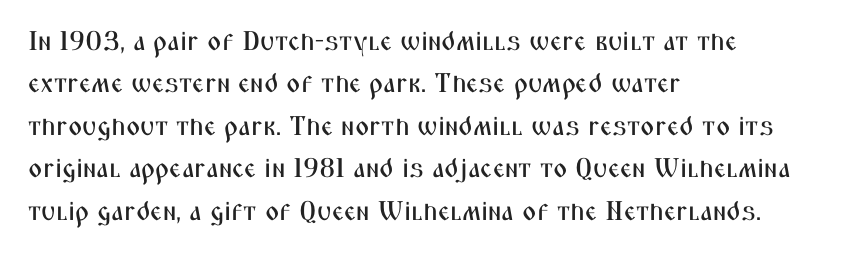
Successive baselines arrive at the customary interval. Tall strokes in this sample are plumb rather than angled. Where is the straight margin? On the left. Lines of text with bare space underneath. Each word holds together tightly as a unit, with standard inter-letter gaps.
